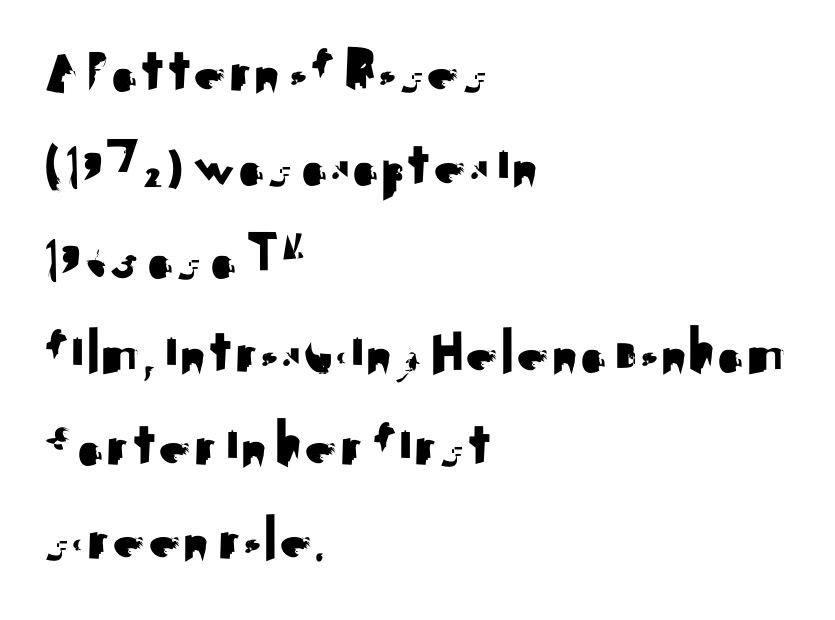
The image shows 65 px sans-serif type, upright; set left-aligned, normal line spacing (1.44x), normal letter spacing, not underlined; medium stroke contrast and a small x-height.
